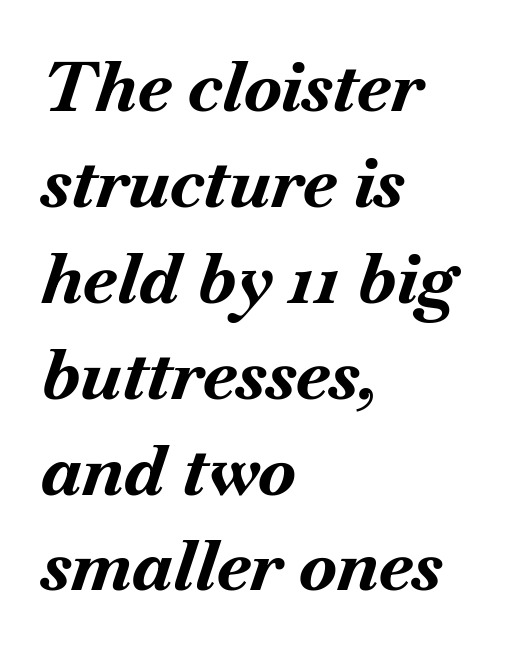
Q: Is the text bold? A: Yes.
Q: Is the text italic (slanted)? A: Yes, it leans right by about 18 degrees.
Q: Is the text underlined? A: No.
Q: How is the paragraph aligned? A: Left-aligned.
Q: Is the spacing between letters normal or unusually wide? A: Normal.
Q: Is the spacing between lines tight, normal or loose? A: Normal.
Q: Width (condensed, normal, or wide)? A: Normal.
Q: Stroke contrast? A: Medium.
Q: x-height? A: Small.
Q: Monospaced? A: No.
